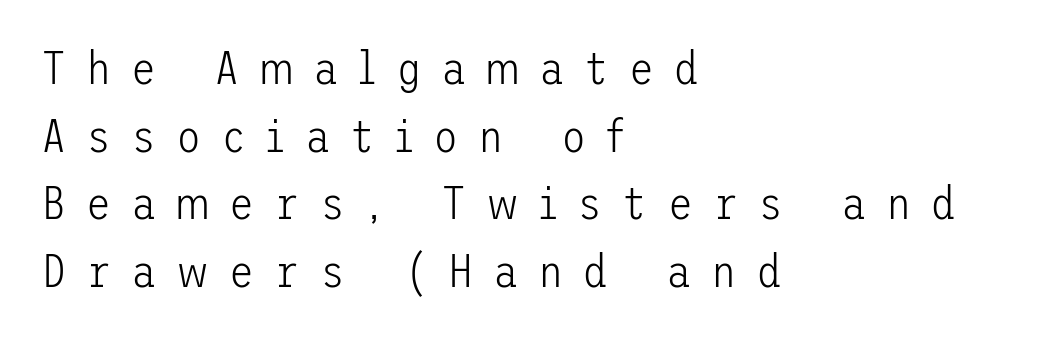
The image shows 46 px light sans-serif type, upright; set left-aligned, normal line spacing (1.47x), unusually wide letter spacing (+0.43 em), not underlined; low stroke contrast and a medium x-height.
